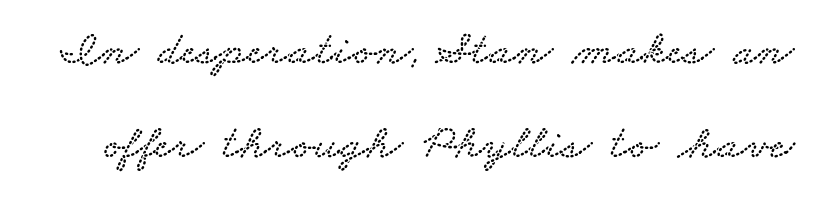
Q: Is the typeface a serif or a sans-serif typeface? A: Serif.
Q: Is the text underlined? A: No.
Q: Is the spacing between letters normal or unusually wide? A: Normal.
Q: Is the spacing between lines tight, normal or loose? A: Loose.
Q: Width (condensed, normal, or wide)? A: Wide.
Q: Stroke contrast? A: Low.
Q: x-height? A: Small.
Q: Monospaced? A: No.
